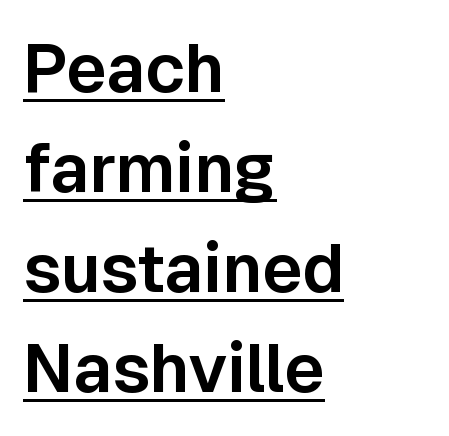
The rendering uses a moderate line-height, typical for paragraphs. The text was rendered using a sans face with plain stroke endings. The letters advance in unequal steps, a hallmark of proportional type. You can see a thin bar hugging the bottom of the glyphs. Alignment: flush left.
